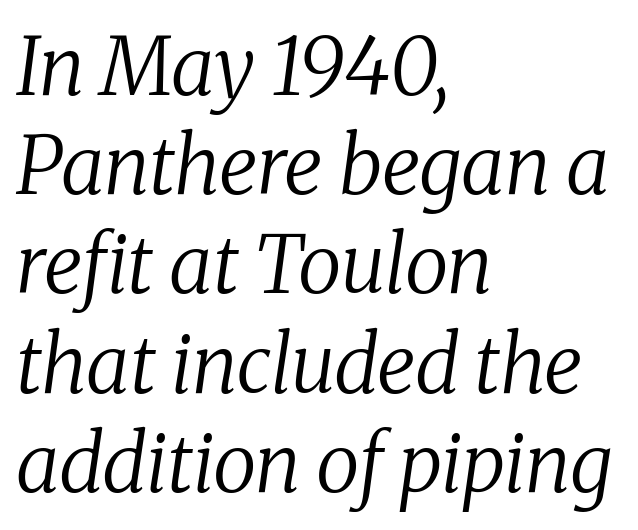
{"serif": "yes", "italic": "yes", "lean": "right", "slant_degrees": 8, "bold": "no", "weight": "regular", "width": "normal", "stroke_contrast": "medium", "x_height": "medium", "monospaced": "no", "underline": "no", "align": "left", "line_spacing_ratio": 1.24, "letter_spacing": "normal", "letter_spacing_em": 0.0, "glyph_px": 80}
